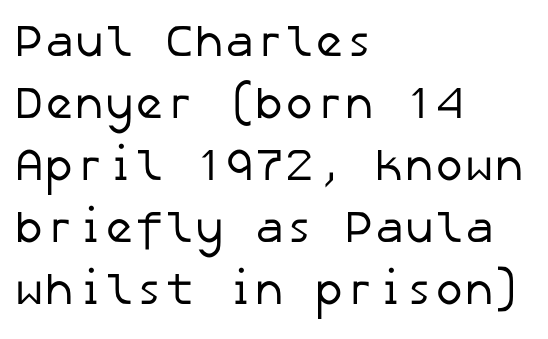
Q: Is the text bold? A: No.
Q: Is the typeface a serif or a sans-serif typeface? A: Sans-serif.
Q: Is the text underlined? A: No.
Q: How is the paragraph aligned? A: Left-aligned.
Q: Is the spacing between letters normal or unusually wide? A: Normal.
Q: Is the spacing between lines tight, normal or loose? A: Normal.
Q: Width (condensed, normal, or wide)? A: Normal.
Q: Stroke contrast? A: Low.
Q: x-height? A: Medium.
